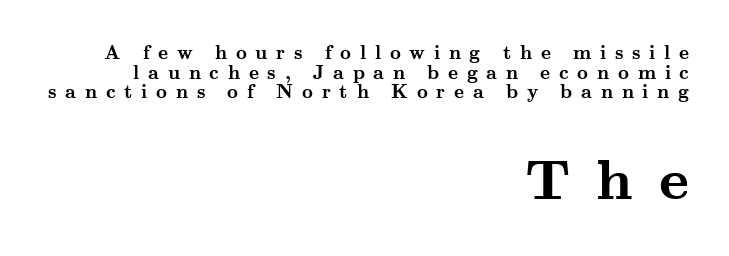
The image shows 57 px semibold, wide serif type, upright; set right-aligned, tight line spacing (1.03x), unusually wide letter spacing (+0.46 em), not underlined; the second (bottom) block is 3.0x larger; medium stroke contrast and a small x-height.
